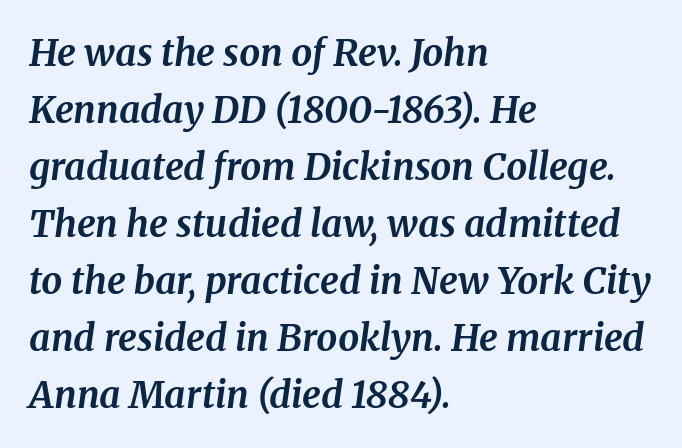
The image shows 37 px bold serif type, italic (leaning right); set left-aligned, normal line spacing (1.54x), normal letter spacing, not underlined; medium stroke contrast and a medium x-height.
